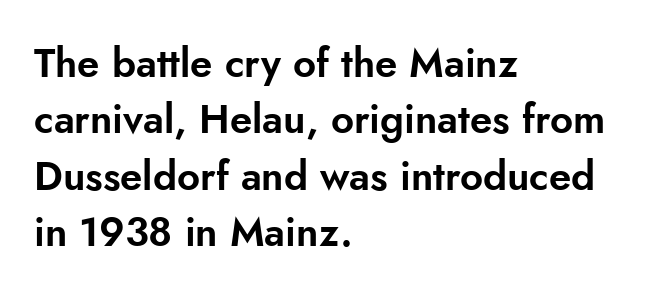
The lettering stays uniformly vertical, giving the passage a roman look. The lines in this sample share a left origin and differ only in where they stop. There is no visible air inserted between adjacent glyphs. The face used here is proportionally spaced, like ordinary book or web type.
